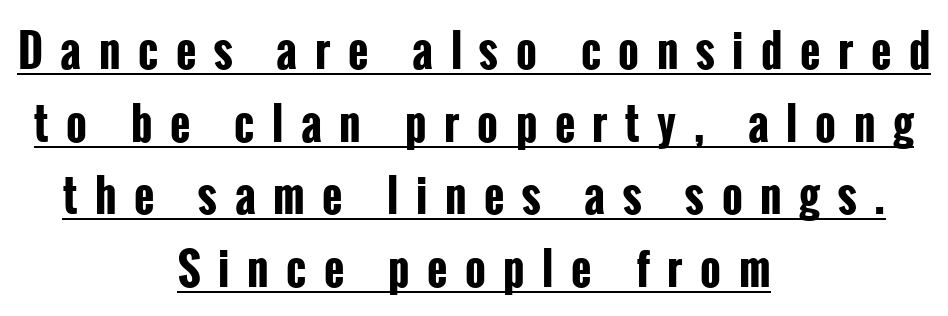
{"serif": "no", "italic": "no", "bold": "yes", "weight": "bold", "width": "condensed", "stroke_contrast": "low", "x_height": "medium", "monospaced": "no", "underline": "yes", "align": "center", "line_spacing": "normal", "line_spacing_ratio": 1.65, "letter_spacing": "wide", "letter_spacing_em": 0.4, "glyph_px": 44}
